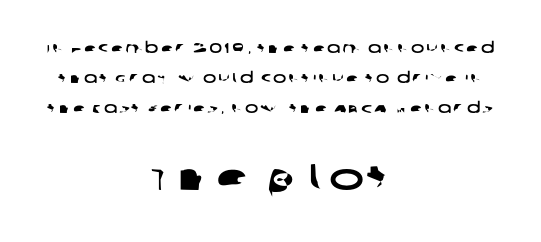
{"serif": "no", "width": "wide", "stroke_contrast": "low", "x_height": "large", "monospaced": "no", "underline": "no", "align": "center", "line_spacing": "loose", "line_spacing_ratio": 2.14, "larger_block": "second", "size_ratio": 2.64, "glyph_px": 37}
